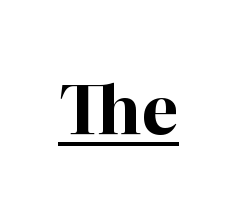
Q: Is the text bold? A: Yes.
Q: Is the text italic (slanted)? A: No, it is upright.
Q: Is the typeface a serif or a sans-serif typeface? A: Serif.
Q: Is the text underlined? A: Yes.
Q: Is the spacing between letters normal or unusually wide? A: Normal.
Q: Width (condensed, normal, or wide)? A: Normal.
Q: Stroke contrast? A: High.
Q: x-height? A: Medium.
Q: Monospaced? A: No.
